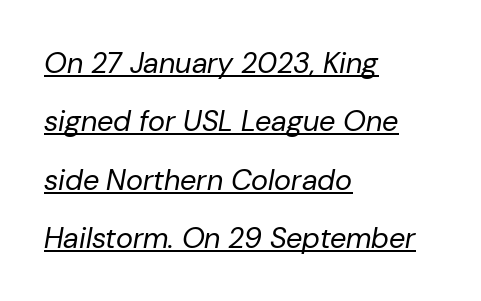
Q: Is the text bold? A: No.
Q: Is the text italic (slanted)? A: Yes, it leans right by about 10 degrees.
Q: Is the text underlined? A: Yes.
Q: How is the paragraph aligned? A: Left-aligned.
Q: Is the spacing between letters normal or unusually wide? A: Normal.
Q: Is the spacing between lines tight, normal or loose? A: Loose.
Q: Width (condensed, normal, or wide)? A: Normal.
Q: Stroke contrast? A: Low.
Q: x-height? A: Medium.
Q: Monospaced? A: No.
